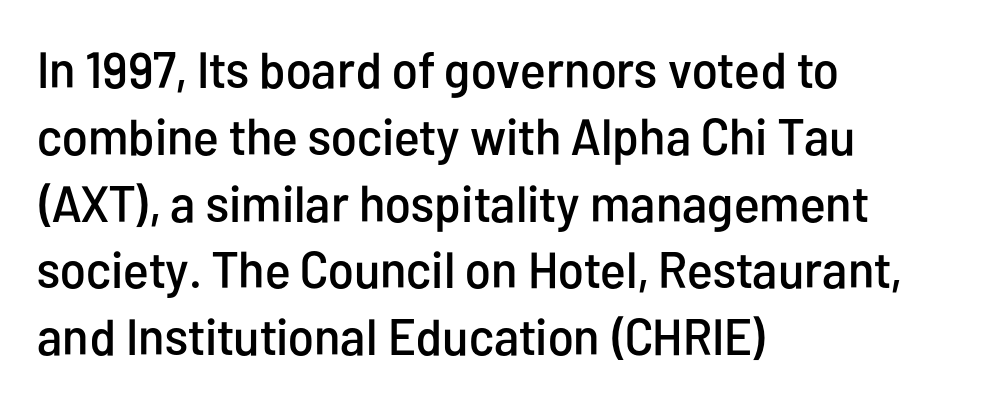
Look at the bottom of the vertical strokes: they stop flat, with no serifs. Rows of type keep a routine distance in the vertical direction. Bare-footed words on every line. In terms of posture, this sample is upright.
